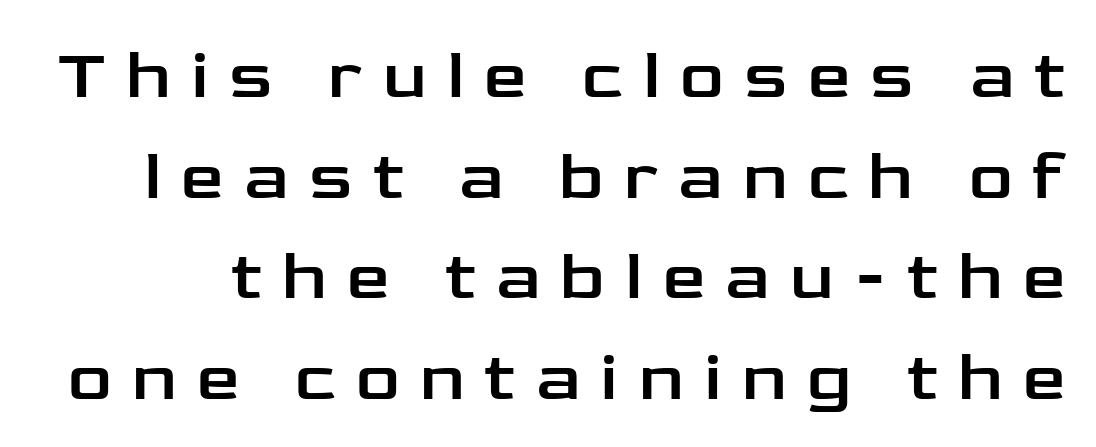
The image shows 68 px wide sans-serif type, upright; set normal line spacing (1.48x), unusually wide letter spacing (+0.3 em), not underlined; low stroke contrast and a medium x-height.
